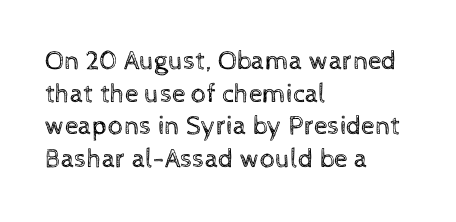
Q: Is the text bold? A: No.
Q: Is the text italic (slanted)? A: No, it is upright.
Q: Is the text underlined? A: No.
Q: How is the paragraph aligned? A: Left-aligned.
Q: Is the spacing between letters normal or unusually wide? A: Normal.
